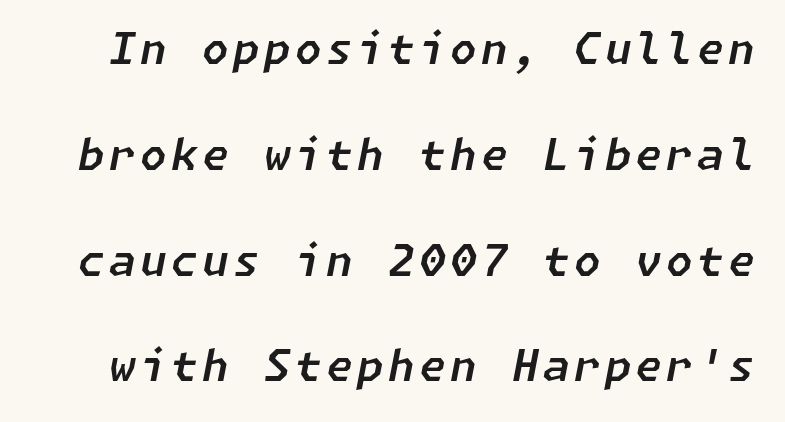
The area under the type is left untouched. Honestly, the rows look like they've been pulled way apart. There's an unmistakable incline to the writing here.
